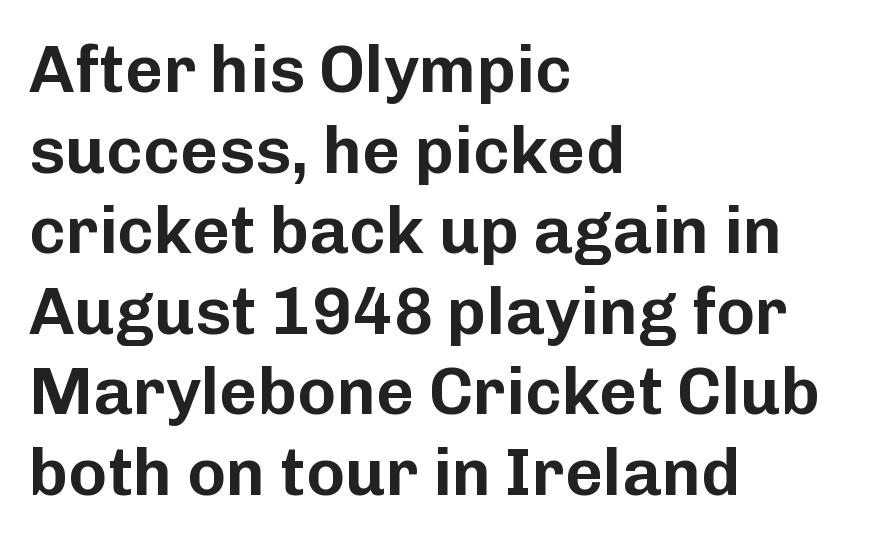
The image shows 66 px sans-serif type, upright; set left-aligned, line spacing 1.22x, normal letter spacing, not underlined; low stroke contrast and a medium x-height.
